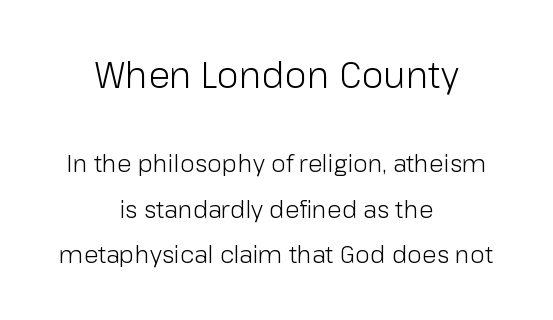
Q: Is the text bold? A: No.
Q: Is the text italic (slanted)? A: No, it is upright.
Q: Is the typeface a serif or a sans-serif typeface? A: Sans-serif.
Q: Is the text underlined? A: No.
Q: How is the paragraph aligned? A: Centered.
Q: Is the spacing between letters normal or unusually wide? A: Normal.
Q: Is the spacing between lines tight, normal or loose? A: Loose.
Q: Which block of text is set in a larger size, the first (top) or the second (bottom)? A: The first (top) one.
Q: Width (condensed, normal, or wide)? A: Normal.
Q: Stroke contrast? A: Low.
Q: x-height? A: Medium.
Q: Monospaced? A: No.
